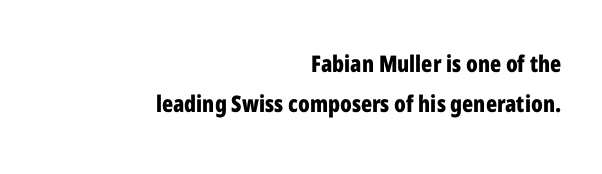
In CSS terms this would be text-align: right. Letter spacing: default. Anything drawn beneath the words? Only blank space. The font is running at its bold setting. The type sits square on the baseline with zero lean.
